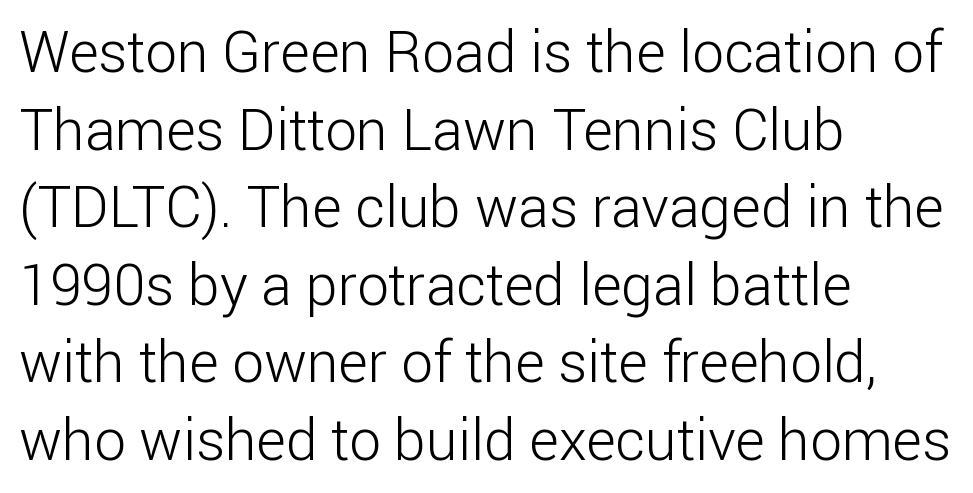
Q: Is the text bold? A: No.
Q: Is the text italic (slanted)? A: No, it is upright.
Q: Is the typeface a serif or a sans-serif typeface? A: Sans-serif.
Q: Is the text underlined? A: No.
Q: How is the paragraph aligned? A: Left-aligned.
Q: Is the spacing between letters normal or unusually wide? A: Normal.
Q: Is the spacing between lines tight, normal or loose? A: Normal.
Q: Width (condensed, normal, or wide)? A: Normal.
Q: Stroke contrast? A: Low.
Q: x-height? A: Medium.
Q: Monospaced? A: No.
